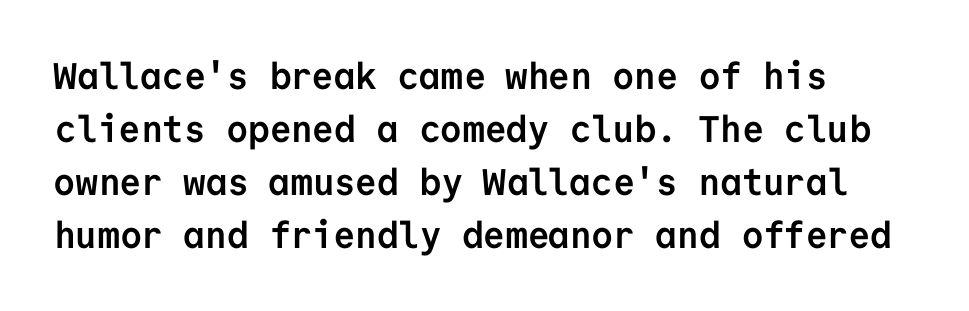
The image shows 37 px semibold sans-serif type, upright, monospaced; set left-aligned, normal line spacing (1.43x), normal letter spacing, not underlined; low stroke contrast and a medium x-height.
